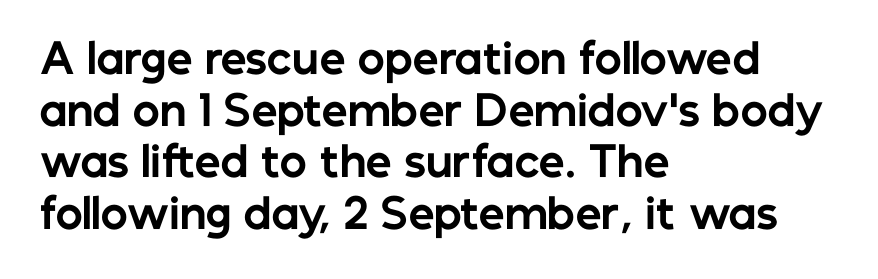
Q: Is the text bold? A: Yes.
Q: Is the text italic (slanted)? A: No, it is upright.
Q: Is the typeface a serif or a sans-serif typeface? A: Sans-serif.
Q: Is the text underlined? A: No.
Q: How is the paragraph aligned? A: Left-aligned.
Q: Is the spacing between letters normal or unusually wide? A: Normal.
Q: Is the spacing between lines tight, normal or loose? A: Normal.
Q: Width (condensed, normal, or wide)? A: Normal.
Q: Stroke contrast? A: Low.
Q: x-height? A: Medium.
Q: Monospaced? A: No.
